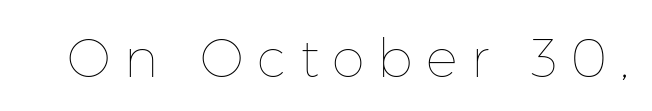
Does extra space separate the letters? Yes, quite a lot of it. Summary of weight: not heavy and not bold. The baseline area is clear. Does the lettering tilt? It doesn't — this is upright.
